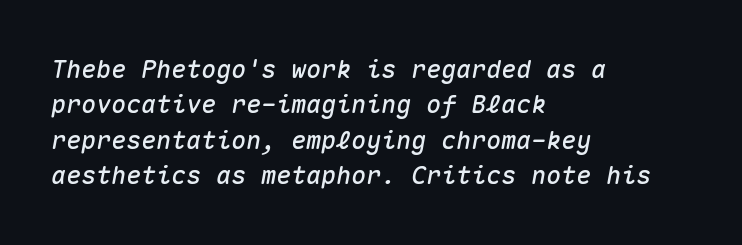
{"italic": "yes", "lean": "right", "slant_degrees": 10, "underline": "no", "align": "left", "line_spacing": "normal", "line_spacing_ratio": 1.42, "letter_spacing": "normal", "letter_spacing_em": 0.0, "glyph_px": 25}
